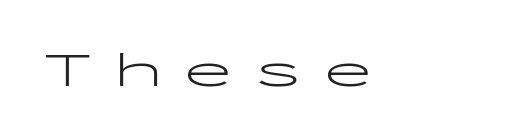
Q: Is the text bold? A: No.
Q: Is the text italic (slanted)? A: No, it is upright.
Q: Is the typeface a serif or a sans-serif typeface? A: Sans-serif.
Q: Is the text underlined? A: No.
Q: How is the paragraph aligned? A: Left-aligned.
Q: Is the spacing between letters normal or unusually wide? A: Unusually wide.
Q: Width (condensed, normal, or wide)? A: Wide.
Q: Stroke contrast? A: Low.
Q: x-height? A: Medium.
Q: Monospaced? A: Yes.
